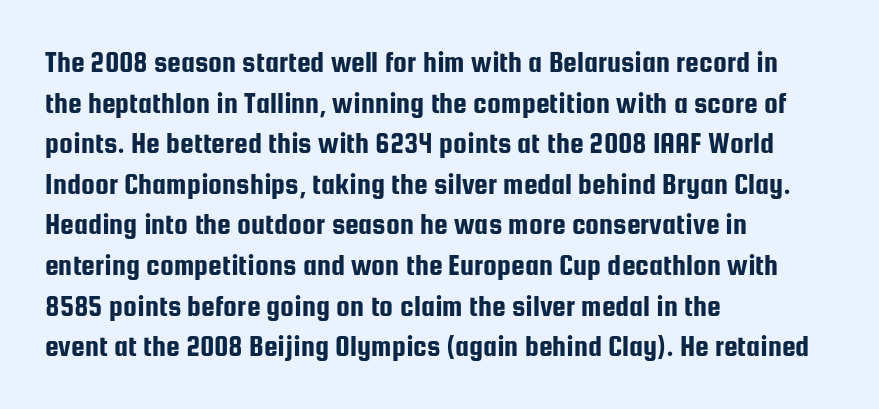
Q: Is the text italic (slanted)? A: No, it is upright.
Q: Is the typeface a serif or a sans-serif typeface? A: Sans-serif.
Q: Is the text underlined? A: No.
Q: How is the paragraph aligned? A: Left-aligned.
Q: Is the spacing between letters normal or unusually wide? A: Normal.
Q: Is the spacing between lines tight, normal or loose? A: Normal.
Q: Width (condensed, normal, or wide)? A: Condensed.
Q: Stroke contrast? A: Low.
Q: x-height? A: Medium.
Q: Monospaced? A: No.
